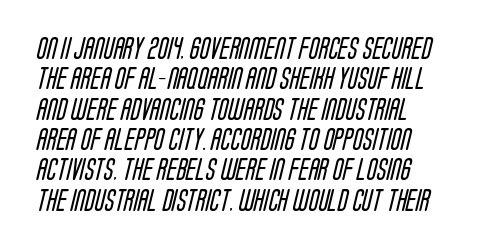
The image shows 23 px text type; set normal line spacing (1.32x), normal letter spacing, not underlined.
